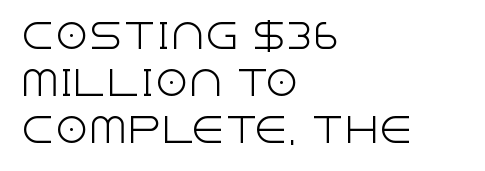
{"serif": "no", "italic": "no", "bold": "no", "weight": "light", "width": "normal", "x_height": "large", "monospaced": "no", "underline": "no", "align": "left", "line_spacing": "normal", "line_spacing_ratio": 1.38, "letter_spacing": "normal", "letter_spacing_em": 0.0, "glyph_px": 34}
